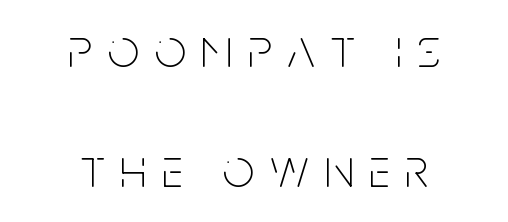
Q: Is the text bold? A: No.
Q: Is the text italic (slanted)? A: No, it is upright.
Q: Is the typeface a serif or a sans-serif typeface? A: Sans-serif.
Q: Is the text underlined? A: No.
Q: How is the paragraph aligned? A: Centered.
Q: Is the spacing between letters normal or unusually wide? A: Unusually wide.
Q: Is the spacing between lines tight, normal or loose? A: Loose.
Q: Width (condensed, normal, or wide)? A: Condensed.
Q: Stroke contrast? A: Low.
Q: x-height? A: Large.
Q: Monospaced? A: No.
